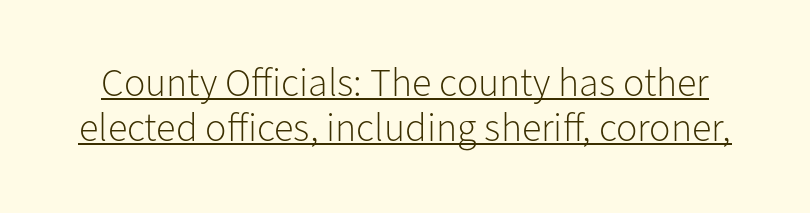
Q: Is the text bold? A: No.
Q: Is the text italic (slanted)? A: No, it is upright.
Q: Is the typeface a serif or a sans-serif typeface? A: Sans-serif.
Q: Is the text underlined? A: Yes.
Q: Is the spacing between letters normal or unusually wide? A: Normal.
Q: Is the spacing between lines tight, normal or loose? A: Tight.
Q: Width (condensed, normal, or wide)? A: Normal.
Q: Stroke contrast? A: Low.
Q: x-height? A: Medium.
Q: Monospaced? A: No.
